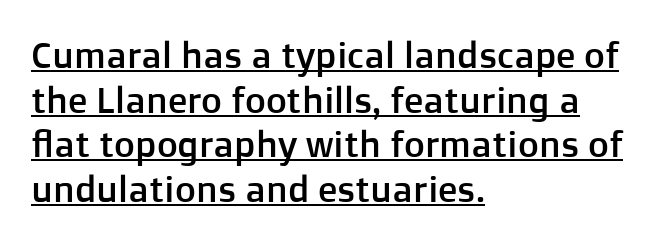
The passage shown has conventional tracking throughout. Every stem runs plumb, perpendicular to the baseline. Note: no serifs on the glyphs. The glyphs are accompanied by a horizontal stroke just below them. Visually the block forms a straight wall on the left and a jagged coastline on the right. A typesetter would call this proportional, since set widths differ per character.
